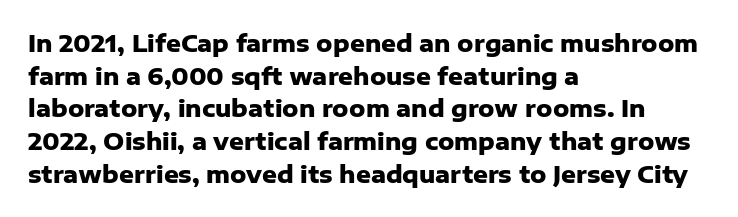
Here the glyphs are tracked normally, forming tight word shapes. One-word summary of the alignment: left. In terms of posture, this sample is upright. Notice how thick the strokes are: this is what a full bold looks like. The lines sit at an ordinary, default distance from one another.
